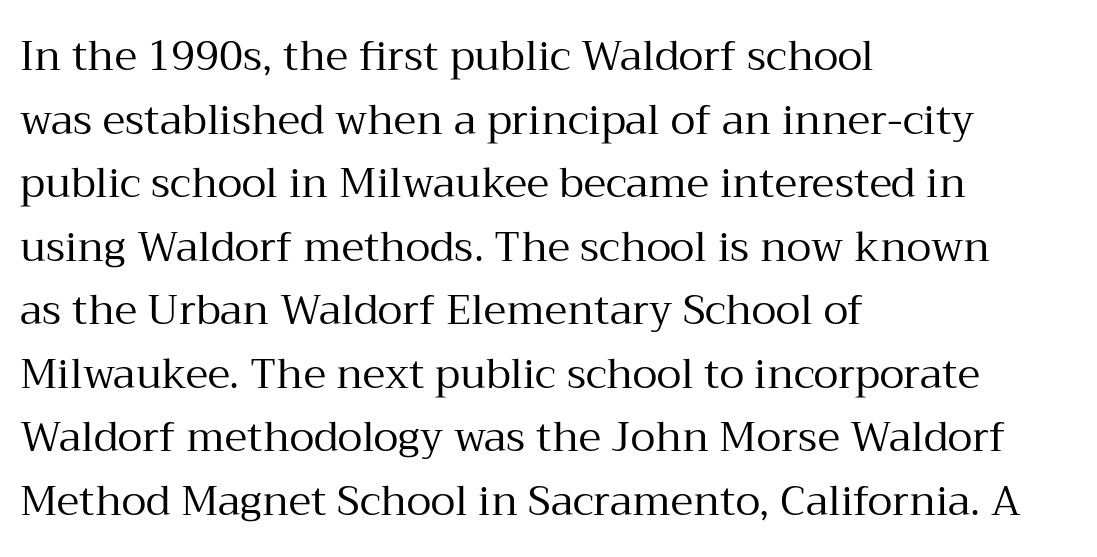
The image shows 41 px regular-weight serif type, upright; set left-aligned, normal line spacing (1.55x), normal letter spacing, not underlined; medium stroke contrast and a medium x-height.
